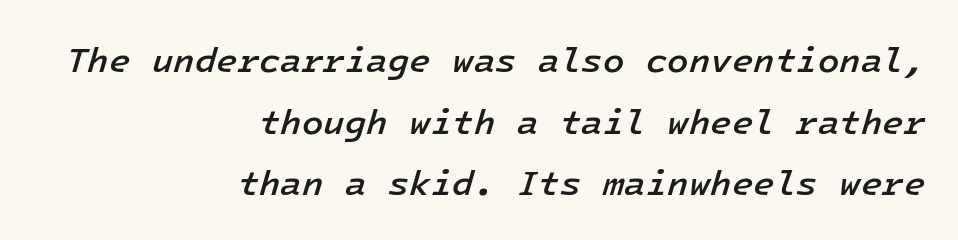
{"italic": "yes", "lean": "right", "slant_degrees": 16, "bold": "semi", "weight": "semibold", "width": "normal", "stroke_contrast": "low", "x_height": "medium", "underline": "no", "align": "right", "line_spacing_ratio": 1.76, "letter_spacing": "normal", "letter_spacing_em": 0.0, "glyph_px": 35}
